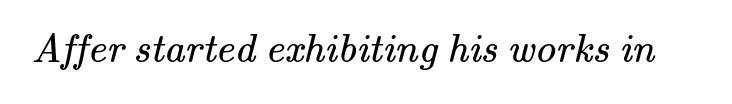
{"serif": "yes", "bold": "no", "weight": "regular", "width": "normal", "stroke_contrast": "medium", "x_height": "small", "monospaced": "no", "underline": "no", "letter_spacing": "normal", "letter_spacing_em": 0.0, "glyph_px": 41}
